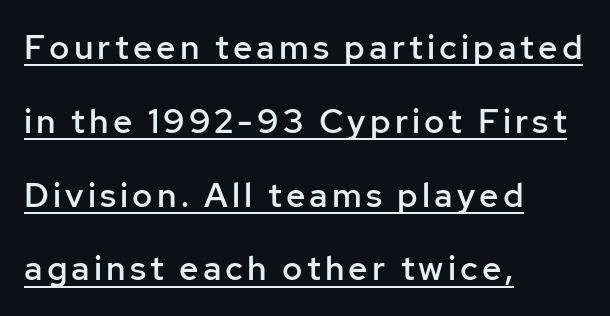
Q: Is the text bold? A: Semi-bold.
Q: Is the text italic (slanted)? A: No, it is upright.
Q: Is the typeface a serif or a sans-serif typeface? A: Sans-serif.
Q: Is the text underlined? A: Yes.
Q: How is the paragraph aligned? A: Left-aligned.
Q: Is the spacing between lines tight, normal or loose? A: Loose.
Q: Width (condensed, normal, or wide)? A: Normal.
Q: Stroke contrast? A: Low.
Q: x-height? A: Medium.
Q: Monospaced? A: No.
